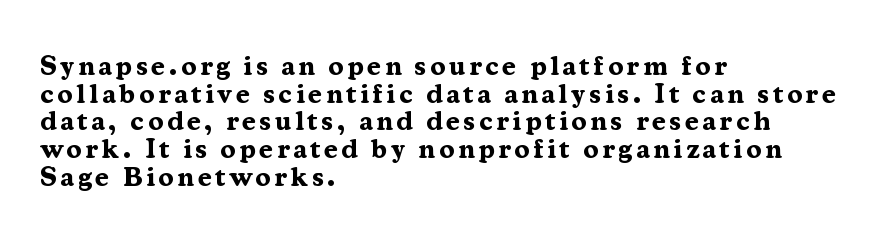
The image shows 28 px bold serif type, upright; set left-aligned, tight line spacing (0.99x), not underlined; medium stroke contrast and a medium x-height.
